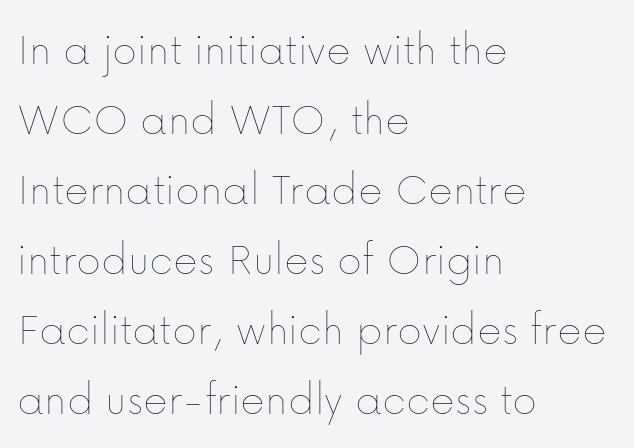
The image shows 47 px thin type, upright; set left-aligned, normal line spacing (1.49x), normal letter spacing, not underlined; low stroke contrast and a medium x-height.
